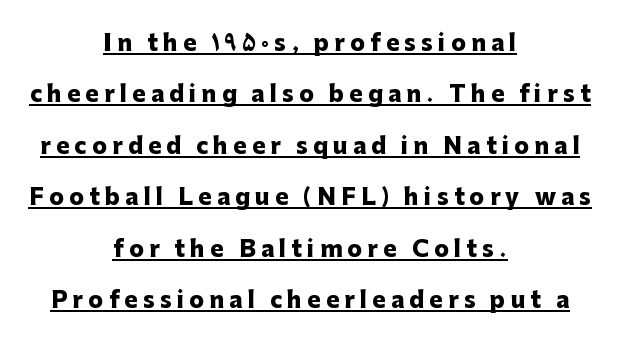
Q: Is the text bold? A: Yes.
Q: Is the text italic (slanted)? A: No, it is upright.
Q: Is the text underlined? A: Yes.
Q: How is the paragraph aligned? A: Centered.
Q: Is the spacing between letters normal or unusually wide? A: Unusually wide.
Q: Is the spacing between lines tight, normal or loose? A: Loose.
